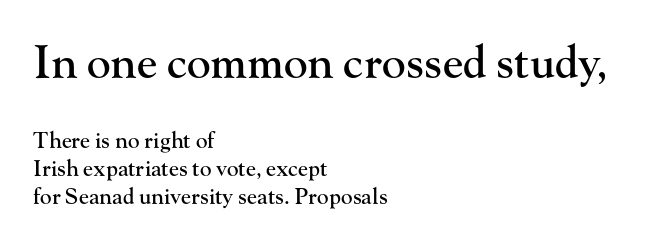
The image shows 45 px serif type, upright; set left-aligned, normal line spacing (1.27x), normal letter spacing, not underlined; the first (top) block is 2.05x larger; high stroke contrast and a small x-height.
